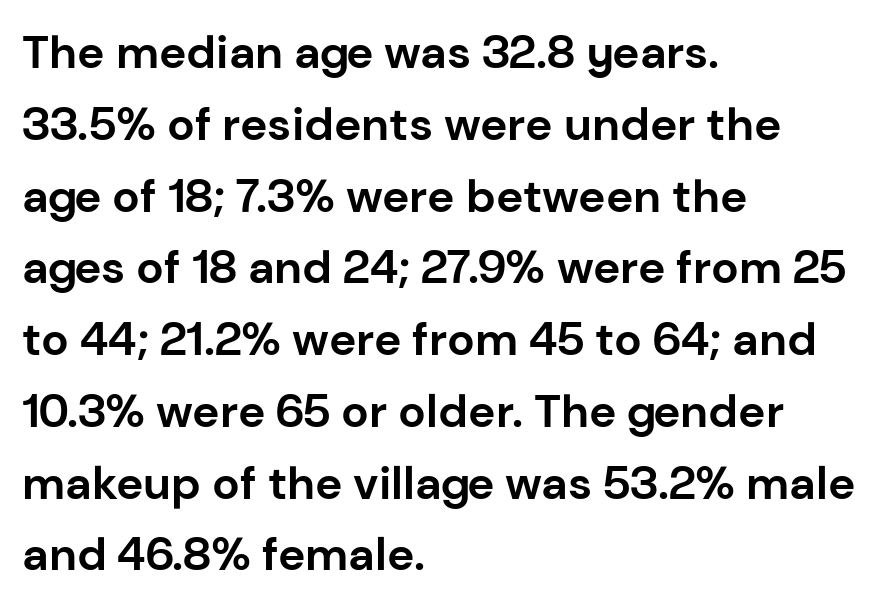
The image shows 46 px bold sans-serif type, upright; set left-aligned, normal line spacing (1.56x), normal letter spacing, not underlined; low stroke contrast and a medium x-height.
